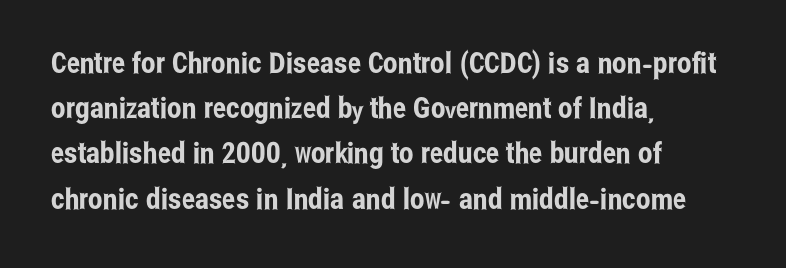
Posture: vertical. Here the designer chose a conventional face with non-uniform glyph widths. The passage is arranged the way most books set body copy — flush left. These lines keep a tight, regular rhythm from letter to letter. Horizontal bands of white between lines are of average thickness.
